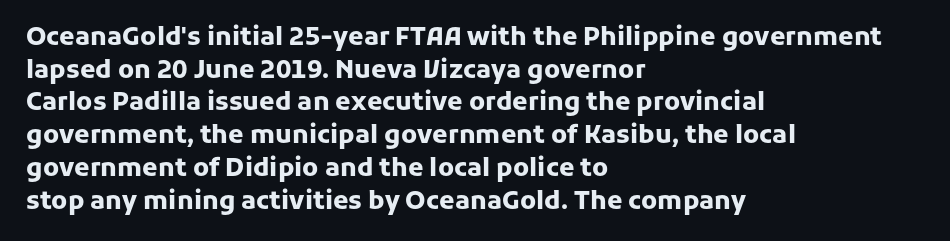
Q: Is the text bold? A: Yes.
Q: Is the text italic (slanted)? A: No, it is upright.
Q: Is the text underlined? A: No.
Q: How is the paragraph aligned? A: Left-aligned.
Q: Is the spacing between letters normal or unusually wide? A: Normal.
Q: Is the spacing between lines tight, normal or loose? A: Normal.
